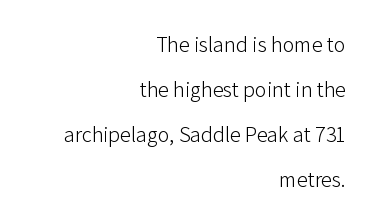
Q: Is the text bold? A: No.
Q: Is the text italic (slanted)? A: No, it is upright.
Q: Is the text underlined? A: No.
Q: How is the paragraph aligned? A: Right-aligned.
Q: Is the spacing between letters normal or unusually wide? A: Normal.
Q: Is the spacing between lines tight, normal or loose? A: Loose.
